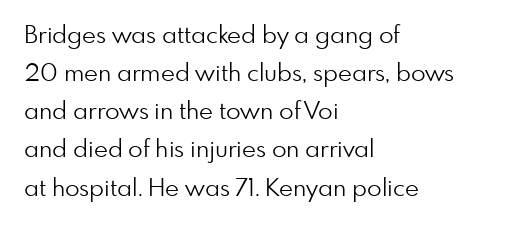
Q: Is the text bold? A: No.
Q: Is the text italic (slanted)? A: No, it is upright.
Q: Is the text underlined? A: No.
Q: How is the paragraph aligned? A: Left-aligned.
Q: Is the spacing between letters normal or unusually wide? A: Normal.
Q: Is the spacing between lines tight, normal or loose? A: Normal.
